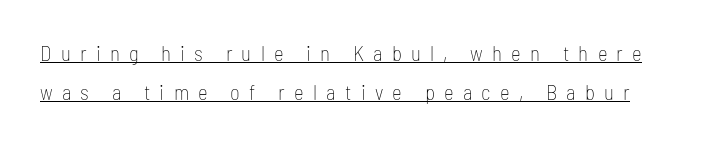
Honestly, the underline is the first thing you notice here. The font sits on the lighter half of the weight spectrum, regular included. Every stem runs plumb, perpendicular to the baseline. Caption: expanded tracking, letters set apart.
